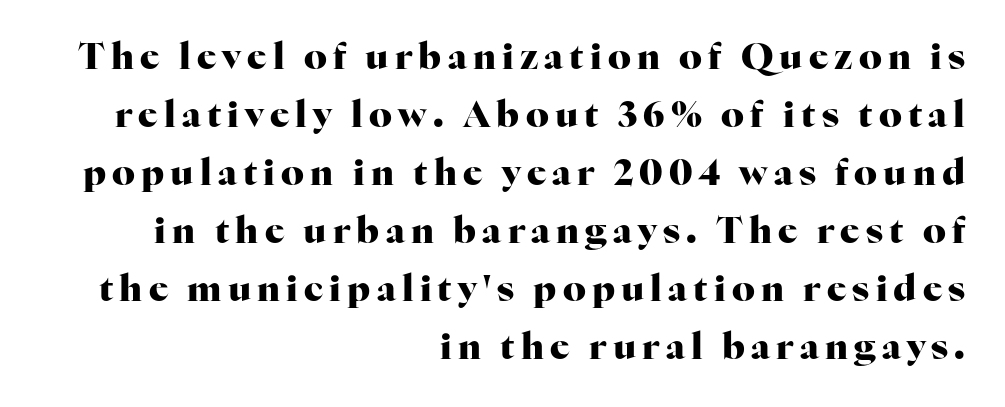
The zone under the glyphs is completely vacant. Regarding serifs, this sample has them. The lettering stays uniformly vertical, giving the passage a roman look. A typesetter would call this proportional, since set widths differ per character. Does the copy run flush right? Yes — the right margin is perfectly even. A normal amount of white space separates one row of letters from the next.
